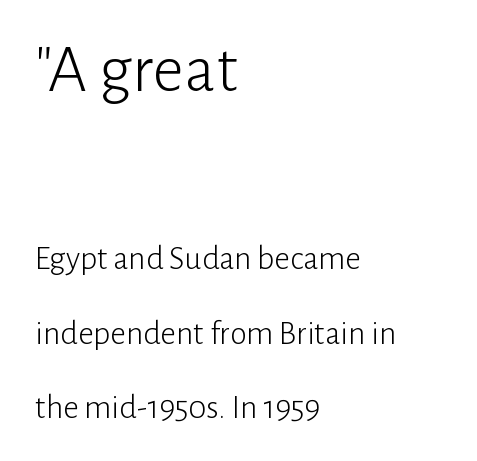
{"serif": "no", "italic": "no", "bold": "no", "weight": "light", "width": "normal", "stroke_contrast": "low", "x_height": "medium", "monospaced": "no", "underline": "no", "align": "left", "line_spacing": "loose", "line_spacing_ratio": 2.19, "letter_spacing": "normal", "letter_spacing_em": 0.0, "larger_block": "first", "size_ratio": 2.03, "glyph_px": 69}
